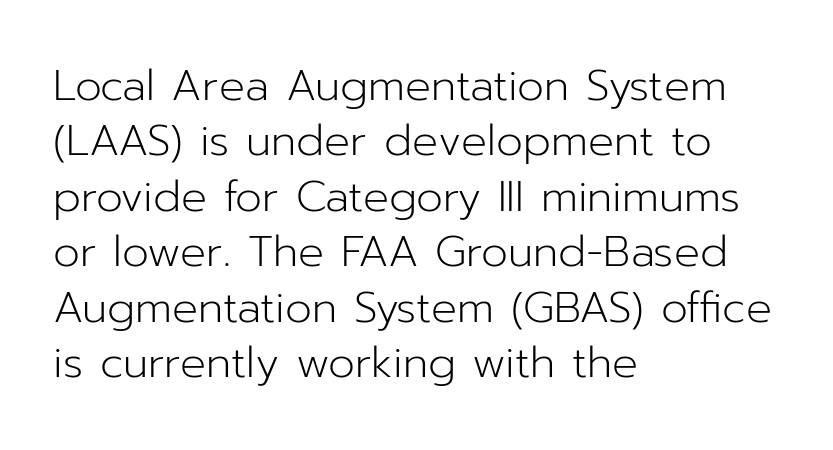
Here the designer chose a conventional face with non-uniform glyph widths. Students, observe: this is what conventionally led text looks like. Type style note: lacks serifs. Glyph-to-glyph distance matches everyday printed text. Teacher's note: observe the even left margin — that is flush-left alignment. Unbolded letterforms with no extra heft.
